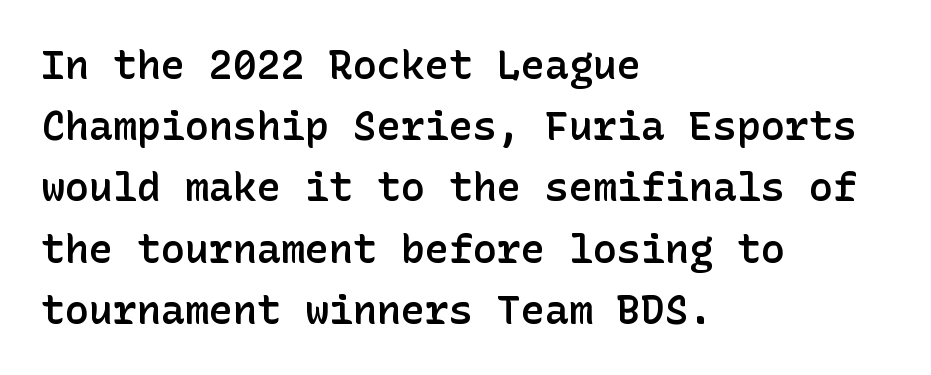
{"serif": "no", "italic": "no", "bold": "semi", "weight": "semibold", "width": "normal", "stroke_contrast": "low", "x_height": "medium", "underline": "no", "align": "left", "line_spacing": "normal", "line_spacing_ratio": 1.53, "letter_spacing": "normal", "letter_spacing_em": 0.0, "glyph_px": 40}
